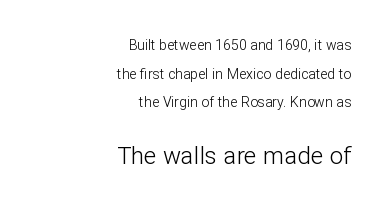
The image shows 24 px text type, upright; set right-aligned, loose line spacing (2.04x), normal letter spacing, not underlined; the second (bottom) block is 1.71x larger.
